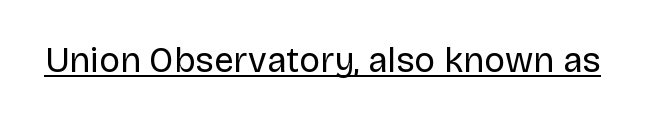
I'd call this a sans setting — the letters go barefoot. Quick note: not italic, upright. Does a line run under the words? Yes, clearly. Note the varied advance widths — an 'i' is clearly narrower than an 'm'. Here the glyphs are tracked normally, forming tight word shapes.
